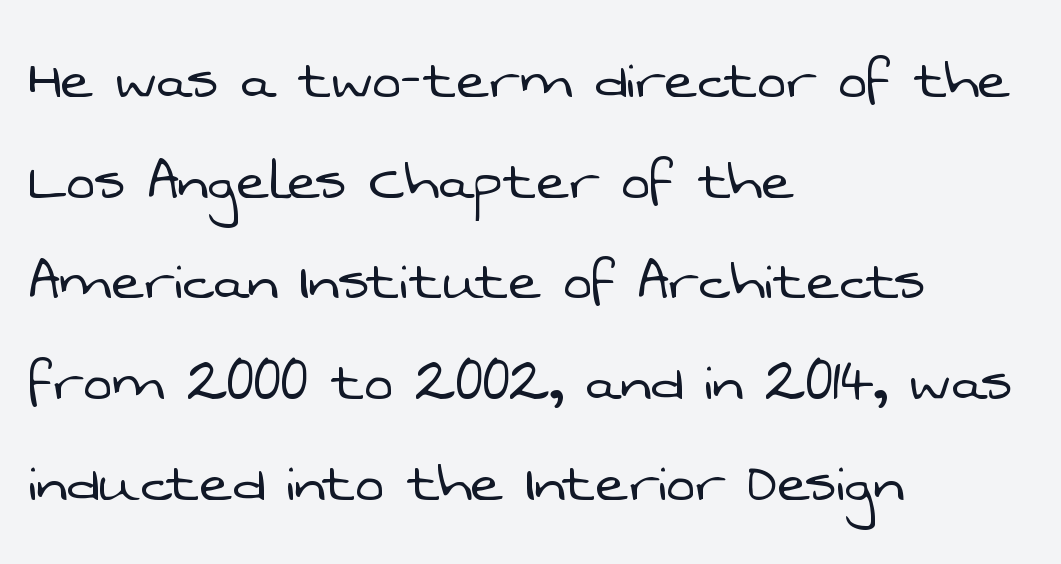
{"serif": "no", "bold": "no", "weight": "light", "width": "normal", "stroke_contrast": "low", "x_height": "medium", "monospaced": "no", "underline": "no", "align": "left", "line_spacing": "normal", "line_spacing_ratio": 1.46, "letter_spacing": "normal", "letter_spacing_em": 0.0, "glyph_px": 69}
